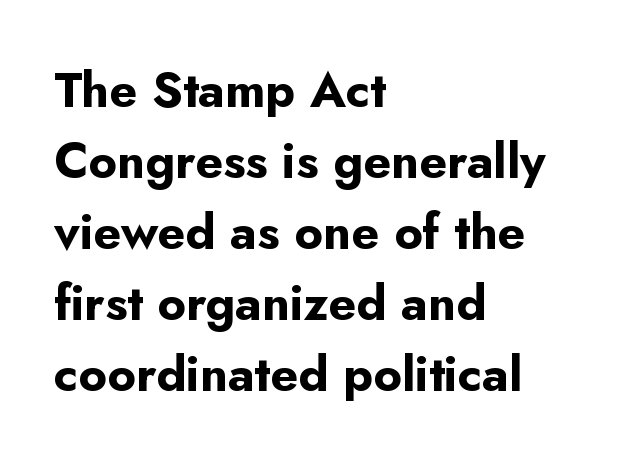
Q: Is the text bold? A: Yes.
Q: Is the text italic (slanted)? A: No, it is upright.
Q: Is the typeface a serif or a sans-serif typeface? A: Sans-serif.
Q: Is the text underlined? A: No.
Q: How is the paragraph aligned? A: Left-aligned.
Q: Is the spacing between letters normal or unusually wide? A: Normal.
Q: Is the spacing between lines tight, normal or loose? A: Normal.
Q: Width (condensed, normal, or wide)? A: Normal.
Q: Stroke contrast? A: Low.
Q: x-height? A: Small.
Q: Monospaced? A: No.
